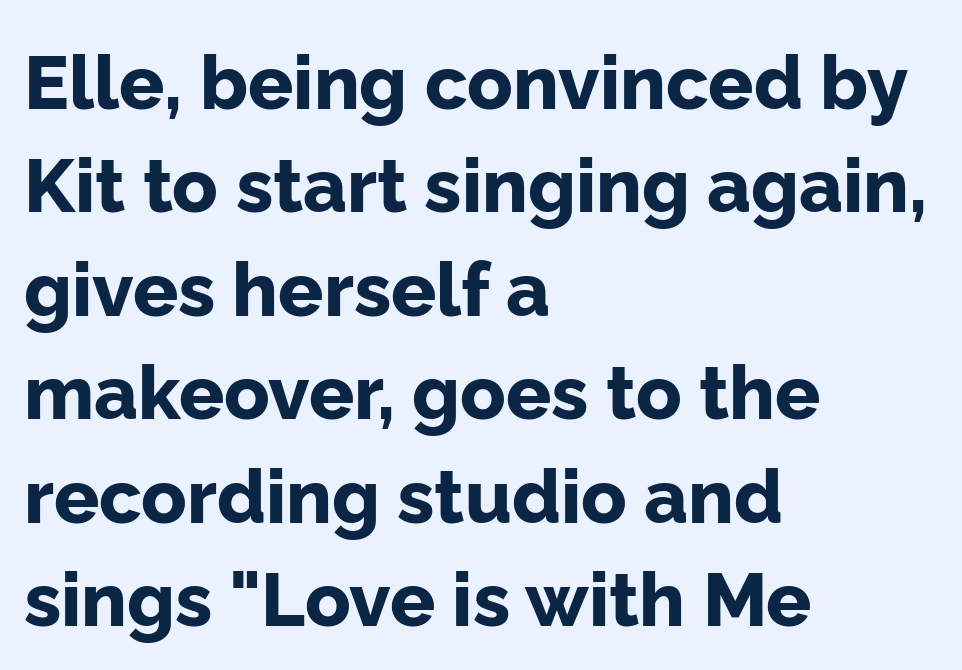
Q: Is the text bold? A: Yes.
Q: Is the text italic (slanted)? A: No, it is upright.
Q: Is the typeface a serif or a sans-serif typeface? A: Sans-serif.
Q: Is the text underlined? A: No.
Q: How is the paragraph aligned? A: Left-aligned.
Q: Is the spacing between letters normal or unusually wide? A: Normal.
Q: Is the spacing between lines tight, normal or loose? A: Normal.
Q: Width (condensed, normal, or wide)? A: Normal.
Q: Stroke contrast? A: Low.
Q: x-height? A: Medium.
Q: Monospaced? A: No.
